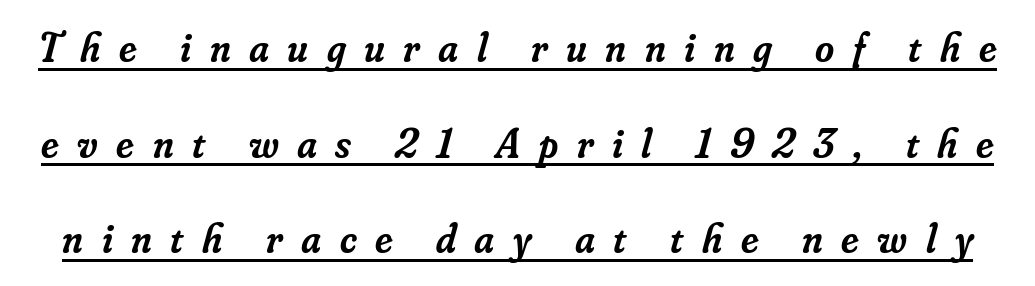
The image shows 41 px semibold serif type, italic (leaning right); set loose line spacing (2.33x), unusually wide letter spacing (+0.45 em), underlined; low stroke contrast and a small x-height.
